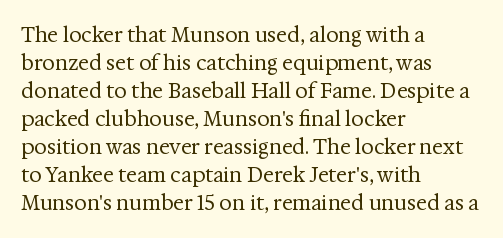
A roman cut, with each character standing at attention. Compared with a centered layout, this one pins lines to the left instead. Evenly set lines give the paragraph a standard silhouette. Heft: none added — not bold. The baseline area is clear.
